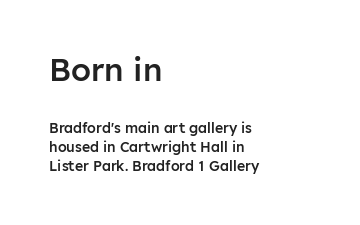
Strokes here are thickened, but only to semibold level. Has an underline been added? It has not. Each word holds together tightly as a unit, with standard inter-letter gaps. The font's upright variant was chosen for this text. Each letter's strokes conclude bluntly, with no projecting serifs. The rendering uses a moderate line-height, typical for paragraphs.
